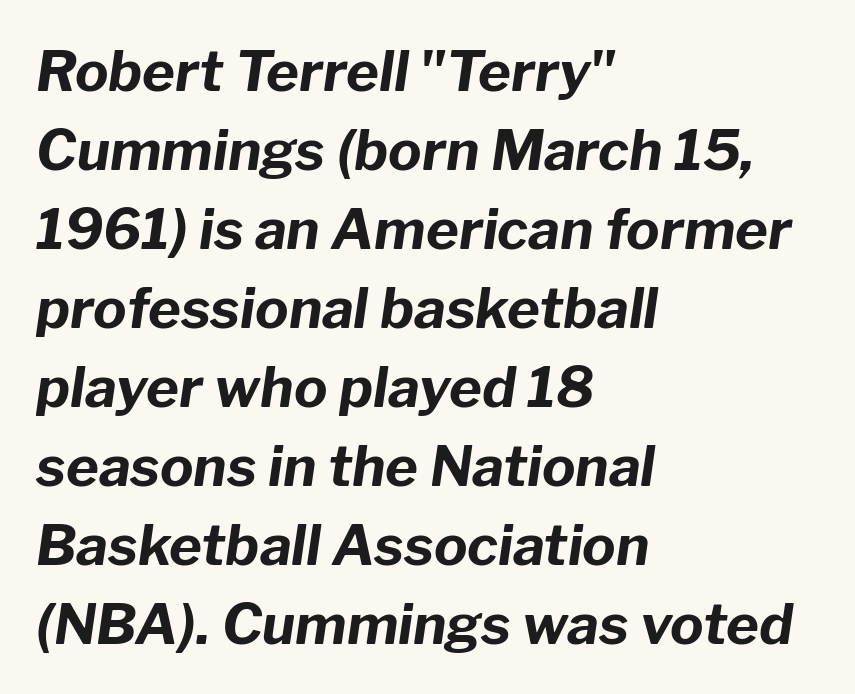
Q: Is the text bold? A: Yes.
Q: Is the text italic (slanted)? A: Yes, it leans right by about 8 degrees.
Q: Is the text underlined? A: No.
Q: How is the paragraph aligned? A: Left-aligned.
Q: Is the spacing between letters normal or unusually wide? A: Normal.
Q: Is the spacing between lines tight, normal or loose? A: Normal.
Q: Width (condensed, normal, or wide)? A: Normal.
Q: Stroke contrast? A: Low.
Q: x-height? A: Medium.
Q: Monospaced? A: No.
